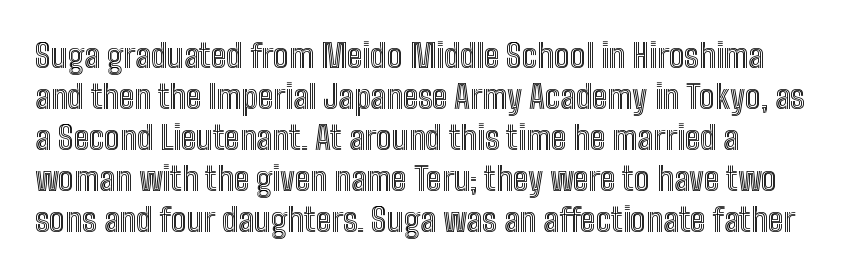
You could call the tracking neutral — neither tight nor loose. The string is rendered with underlining switched off. It's the straight-up-and-down kind of type. The passage shown is typed in a proportional face where columns would drift.
